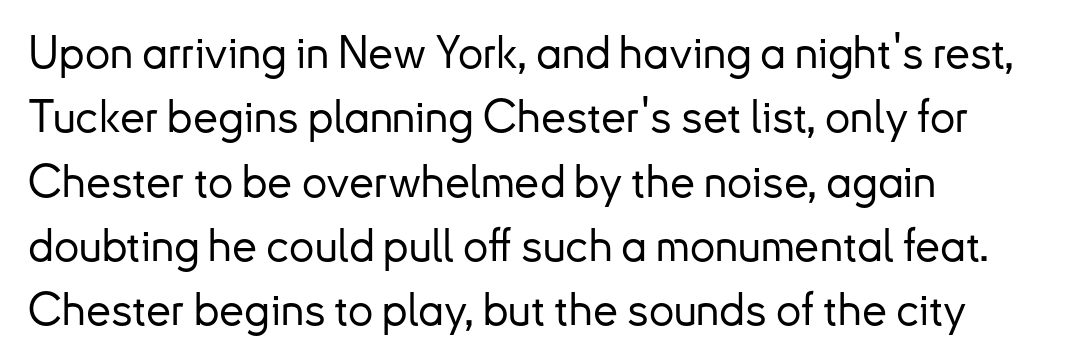
Is there any slant? The stems are plumb. Proportional: the letters do not fall into vertical columns. The letters sit at their default tracking, neither squeezed nor spread. These lines stack with their left ends in a neat column. Just letters on the line, the space beneath them empty. Look at the bottom of the vertical strokes: they stop flat, with no serifs.
